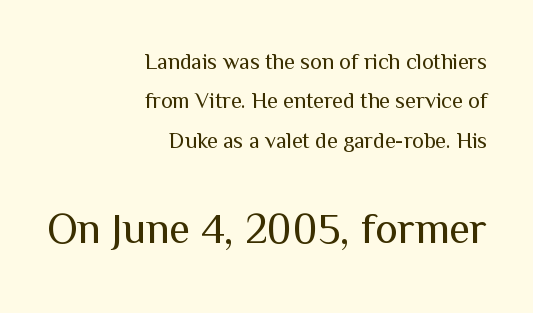
{"serif": "no", "italic": "no", "bold": "no", "weight": "regular", "width": "normal", "stroke_contrast": "medium", "x_height": "medium", "monospaced": "no", "underline": "no", "align": "right", "line_spacing_ratio": 1.79, "letter_spacing": "normal", "letter_spacing_em": 0.0, "larger_block": "second", "size_ratio": 1.95, "glyph_px": 43}
